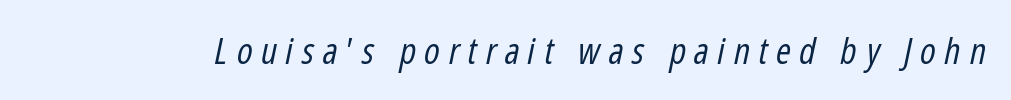
Q: Is the text bold? A: No.
Q: Is the text italic (slanted)? A: Yes, it leans right by about 12 degrees.
Q: Is the text underlined? A: No.
Q: Is the spacing between letters normal or unusually wide? A: Unusually wide.
Q: Width (condensed, normal, or wide)? A: Condensed.
Q: Stroke contrast? A: Low.
Q: x-height? A: Medium.
Q: Monospaced? A: No.
